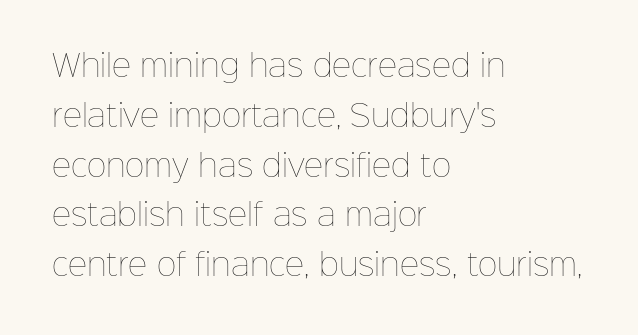
{"italic": "no", "bold": "no", "weight": "thin", "width": "normal", "stroke_contrast": "low", "x_height": "medium", "monospaced": "no", "underline": "no", "align": "left", "line_spacing": "normal", "line_spacing_ratio": 1.66, "letter_spacing": "normal", "letter_spacing_em": 0.0, "glyph_px": 30}
